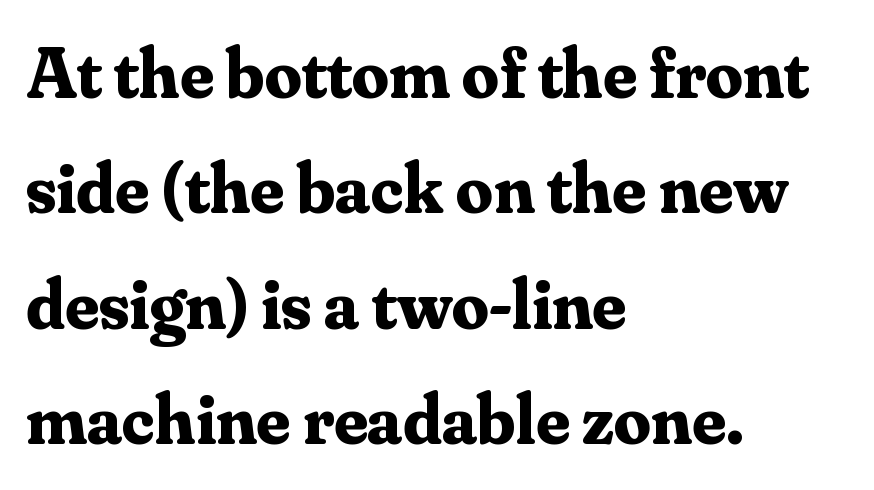
Q: Is the text bold? A: Yes.
Q: Is the text italic (slanted)? A: No, it is upright.
Q: Is the typeface a serif or a sans-serif typeface? A: Serif.
Q: Is the text underlined? A: No.
Q: How is the paragraph aligned? A: Left-aligned.
Q: Is the spacing between letters normal or unusually wide? A: Normal.
Q: Is the spacing between lines tight, normal or loose? A: Normal.
Q: Width (condensed, normal, or wide)? A: Normal.
Q: Stroke contrast? A: Medium.
Q: x-height? A: Small.
Q: Monospaced? A: No.
